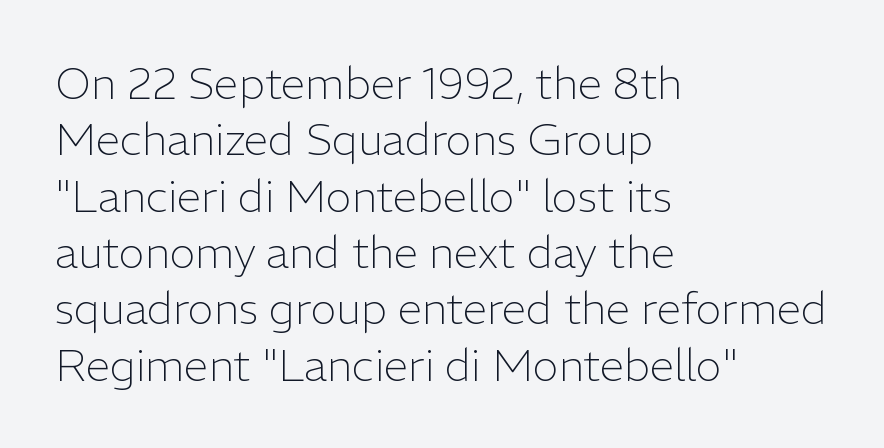
Q: Is the text bold? A: No.
Q: Is the text italic (slanted)? A: No, it is upright.
Q: Is the typeface a serif or a sans-serif typeface? A: Sans-serif.
Q: Is the text underlined? A: No.
Q: How is the paragraph aligned? A: Left-aligned.
Q: Is the spacing between letters normal or unusually wide? A: Normal.
Q: Is the spacing between lines tight, normal or loose? A: Normal.
Q: Width (condensed, normal, or wide)? A: Normal.
Q: Stroke contrast? A: Low.
Q: x-height? A: Medium.
Q: Monospaced? A: No.
